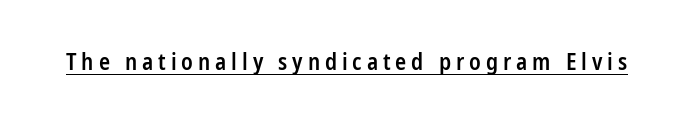
The image shows 23 px text type, upright; set unusually wide letter spacing (+0.21 em), underlined.
